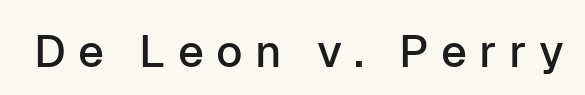
The image shows 45 px sans-serif type, upright; set unusually wide letter spacing (+0.27 em), not underlined; low stroke contrast and a medium x-height.
